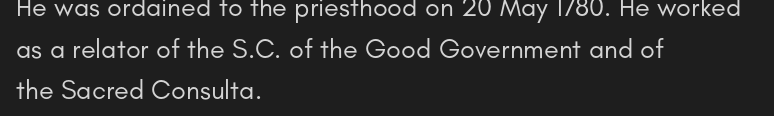
{"italic": "no", "bold": "no", "underline": "no", "align": "left", "line_spacing": "normal", "line_spacing_ratio": 1.54, "letter_spacing": "normal", "letter_spacing_em": 0.0, "glyph_px": 27}
